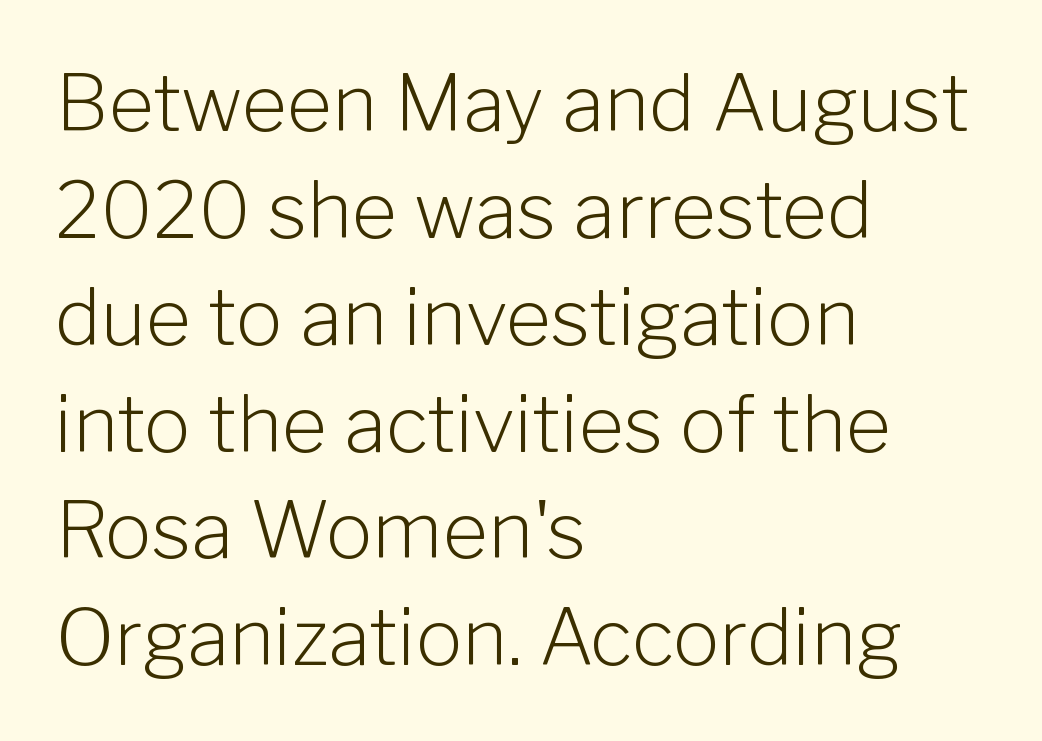
{"serif": "no", "italic": "no", "bold": "no", "weight": "light", "width": "normal", "stroke_contrast": "low", "x_height": "medium", "monospaced": "no", "underline": "no", "align": "left", "line_spacing": "normal", "line_spacing_ratio": 1.37, "letter_spacing": "normal", "letter_spacing_em": 0.0, "glyph_px": 78}
